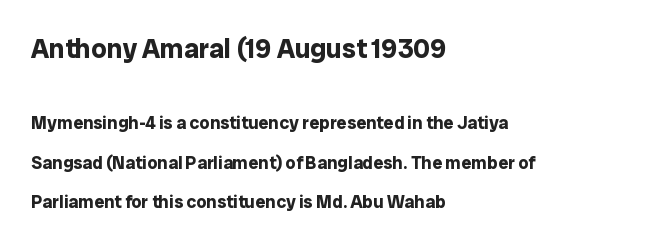
{"italic": "no", "bold": "yes", "underline": "no", "align": "left", "line_spacing": "loose", "line_spacing_ratio": 2.18, "letter_spacing": "normal", "letter_spacing_em": 0.0, "larger_block": "first", "size_ratio": 1.5, "glyph_px": 27}
